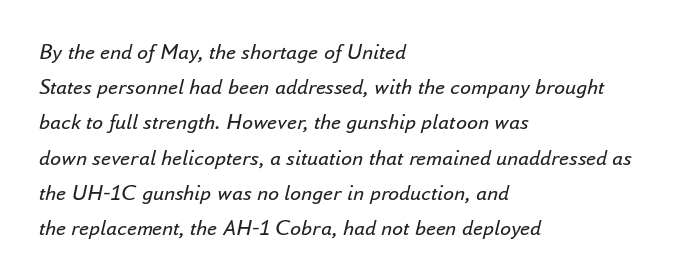
Notice how the stems are inclined rather than vertical — that's the hallmark of italics. Heft: none added — not bold. This sample uses plain, unmodified letter spacing. Descenders hang freely into open space. This sample is left-justified, so line endings fall wherever the words run out.
